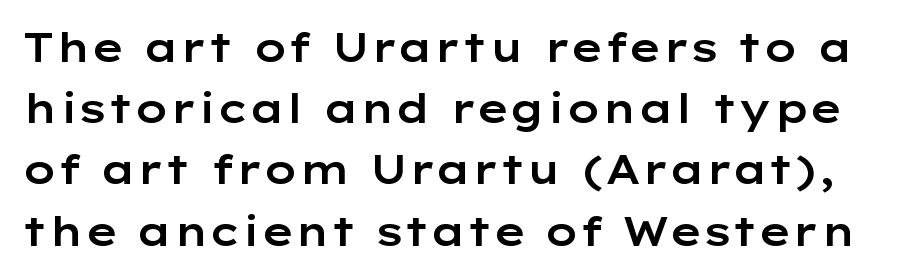
Q: Is the text italic (slanted)? A: No, it is upright.
Q: Is the typeface a serif or a sans-serif typeface? A: Sans-serif.
Q: Is the text underlined? A: No.
Q: Is the spacing between letters normal or unusually wide? A: Normal.
Q: Is the spacing between lines tight, normal or loose? A: Normal.
Q: Width (condensed, normal, or wide)? A: Wide.
Q: Stroke contrast? A: Low.
Q: x-height? A: Medium.
Q: Monospaced? A: No.
